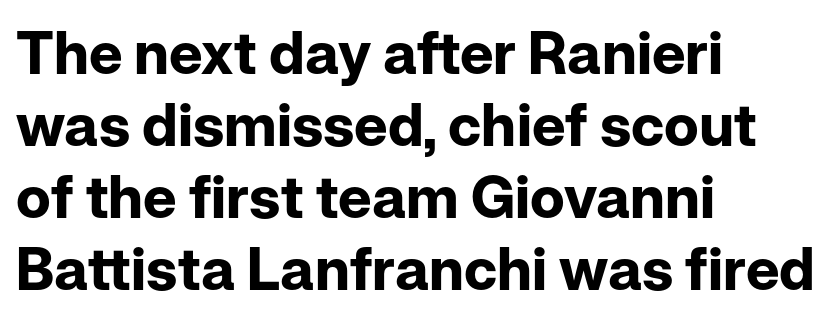
{"serif": "no", "italic": "no", "bold": "yes", "weight": "bold", "width": "normal", "stroke_contrast": "low", "x_height": "medium", "monospaced": "no", "underline": "no", "align": "left", "line_spacing_ratio": 1.22, "letter_spacing": "normal", "letter_spacing_em": 0.0, "glyph_px": 59}
